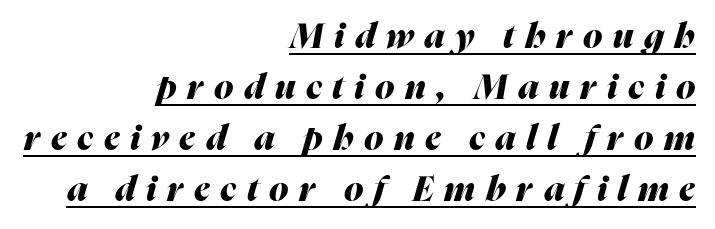
Q: Is the text bold? A: Yes.
Q: Is the text italic (slanted)? A: Yes, it leans right by about 16 degrees.
Q: Is the text underlined? A: Yes.
Q: How is the paragraph aligned? A: Right-aligned.
Q: Is the spacing between letters normal or unusually wide? A: Unusually wide.
Q: Is the spacing between lines tight, normal or loose? A: Normal.
Q: Width (condensed, normal, or wide)? A: Normal.
Q: Stroke contrast? A: Medium.
Q: x-height? A: Medium.
Q: Monospaced? A: No.
